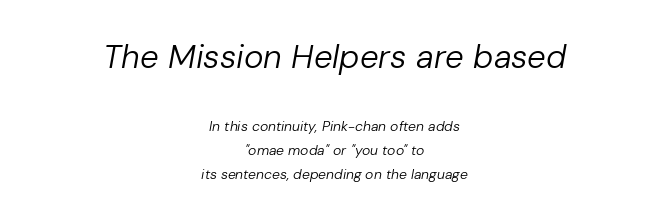
The image shows 33 px regular-weight type, italic (leaning right); set centered, normal line spacing (1.7x), normal letter spacing, not underlined; the first (top) block is 2.36x larger; low stroke contrast and a medium x-height.
